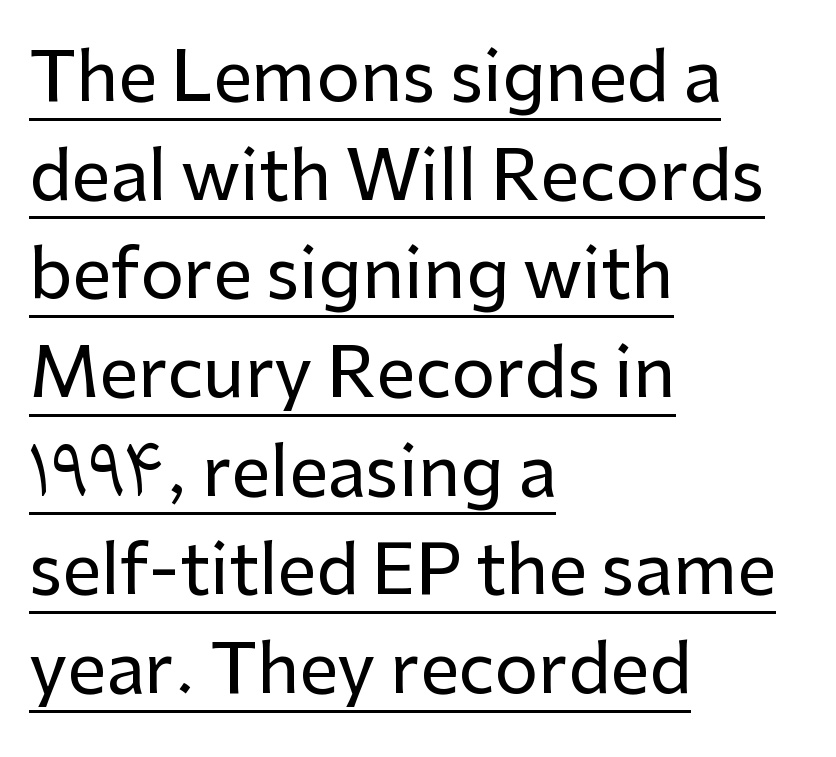
The image shows 69 px sans-serif type, upright; set left-aligned, normal line spacing (1.43x), normal letter spacing, underlined; low stroke contrast and a medium x-height.
